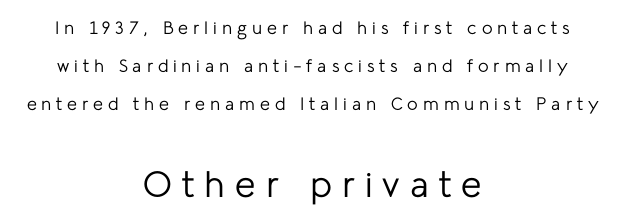
{"serif": "no", "italic": "no", "bold": "no", "weight": "regular", "width": "normal", "stroke_contrast": "low", "x_height": "medium", "monospaced": "no", "underline": "no", "align": "center", "line_spacing": "loose", "line_spacing_ratio": 2.12, "letter_spacing": "wide", "letter_spacing_em": 0.27, "larger_block": "second", "size_ratio": 2.06, "glyph_px": 37}
